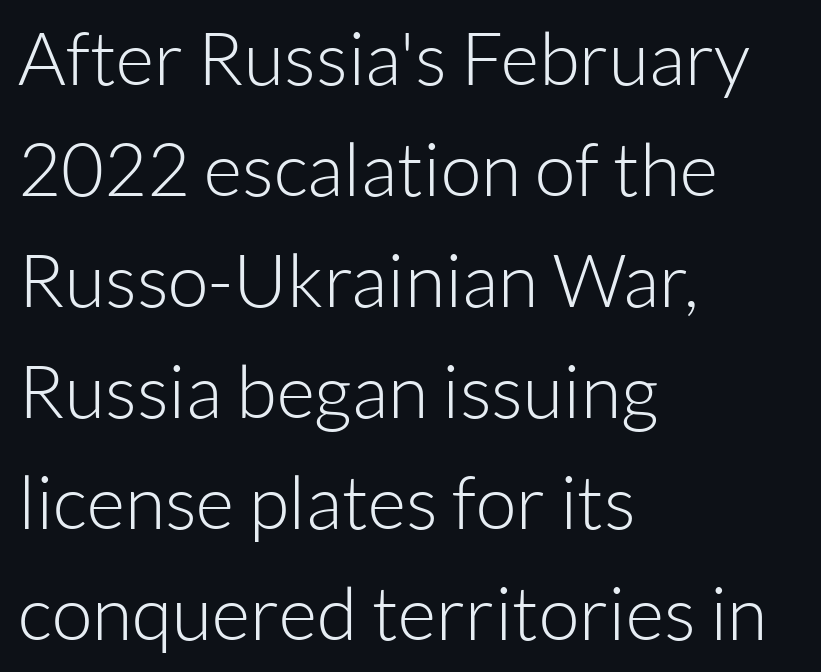
{"serif": "no", "italic": "no", "bold": "no", "weight": "light", "width": "normal", "stroke_contrast": "low", "x_height": "medium", "monospaced": "no", "underline": "no", "align": "left", "line_spacing": "normal", "line_spacing_ratio": 1.5, "letter_spacing": "normal", "letter_spacing_em": 0.0, "glyph_px": 74}
